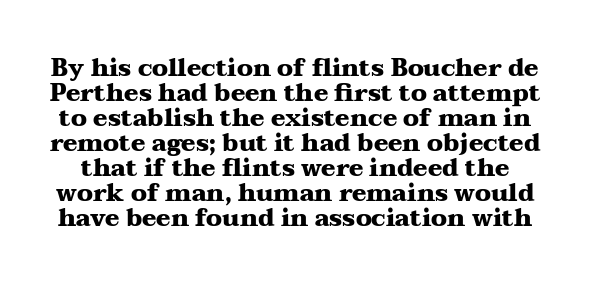
The foot of each line stays bare and open. Italic: no, the glyphs are upright roman. The passage shown stacks its lines with hardly any gap. Stroke thickness is high; the sample reads as a true bold. The line texture is even and compact thanks to regular tracking.
